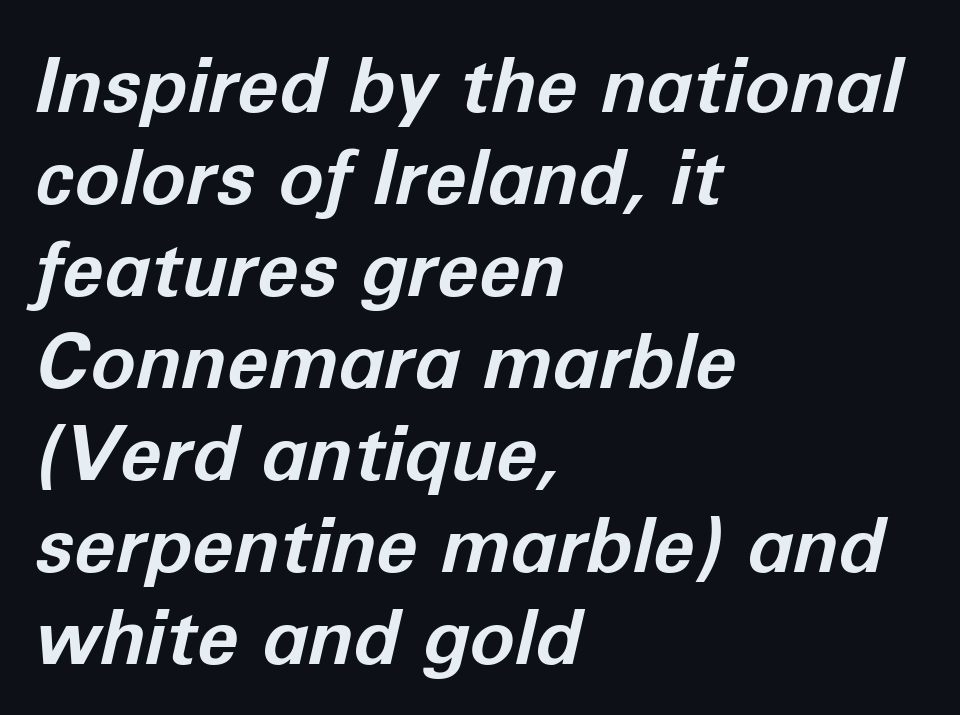
Emphasis-style slanted type is in use. A typesetter would call this proportional, since set widths differ per character. Compared with typical body copy, the letter spacing here is the same. In terms of weight, the rendering is a true, heavy bold. In CSS terms this would be text-align: left.
